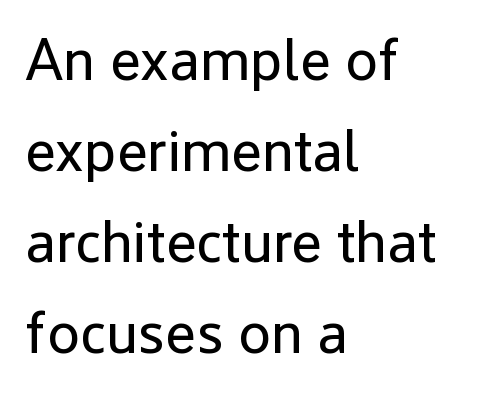
The image shows 59 px regular-weight sans-serif type, upright; set left-aligned, normal line spacing (1.54x), normal letter spacing, not underlined; low stroke contrast and a medium x-height.
